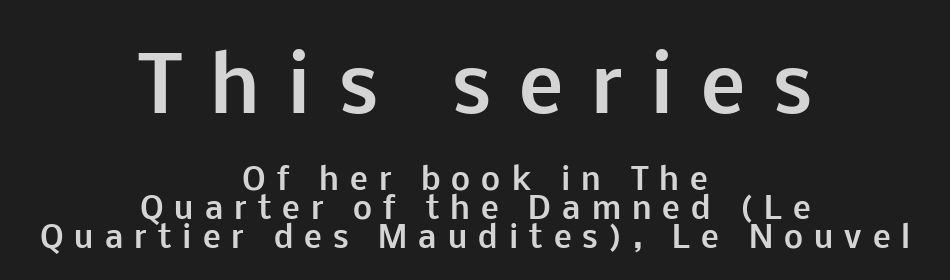
{"serif": "no", "italic": "no", "bold": "yes", "weight": "bold", "width": "normal", "stroke_contrast": "low", "x_height": "medium", "monospaced": "no", "underline": "no", "align": "center", "line_spacing": "tight", "line_spacing_ratio": 0.96, "letter_spacing": "wide", "letter_spacing_em": 0.37, "larger_block": "first", "size_ratio": 2.5, "glyph_px": 75}
